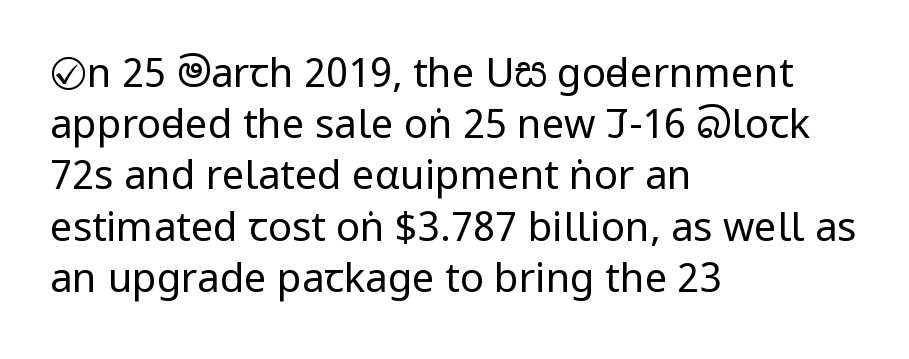
The image shows 40 px regular-weight, condensed sans-serif type, upright; set left-aligned, normal line spacing (1.28x), normal letter spacing, not underlined; low stroke contrast and a large x-height.
